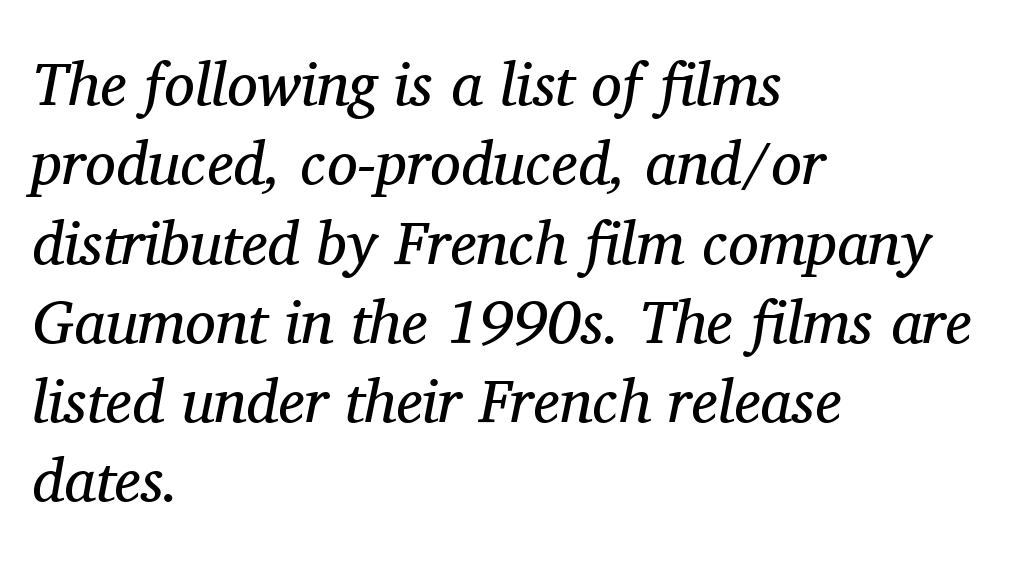
The image shows 61 px regular-weight serif type, italic (leaning right); set left-aligned, normal line spacing (1.3x), normal letter spacing, not underlined; medium stroke contrast and a medium x-height.
